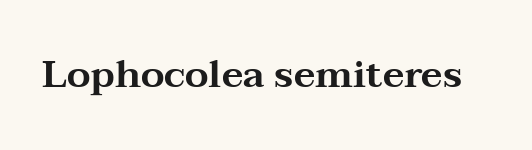
{"serif": "yes", "italic": "no", "width": "wide", "stroke_contrast": "medium", "x_height": "medium", "monospaced": "no", "underline": "no", "letter_spacing": "normal", "letter_spacing_em": 0.0, "glyph_px": 38}
